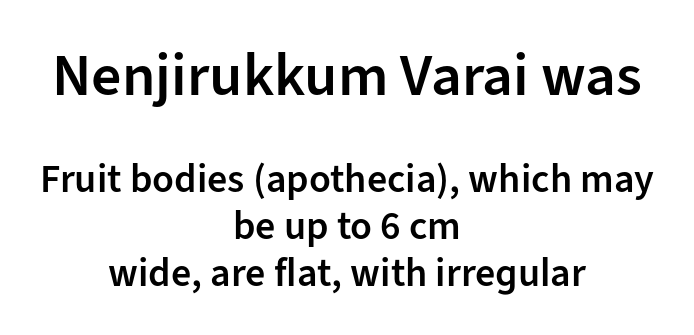
The image shows 60 px semibold sans-serif type, upright; set centered, line spacing 1.17x, normal letter spacing, not underlined; the first (top) block is 1.5x larger; low stroke contrast and a medium x-height.
